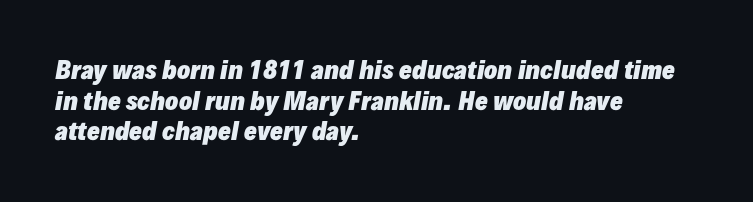
{"italic": "yes", "lean": "right", "slant_degrees": 10, "bold": "yes", "underline": "no", "align": "left", "line_spacing": "normal", "line_spacing_ratio": 1.28, "letter_spacing": "normal", "letter_spacing_em": 0.0, "glyph_px": 24}
